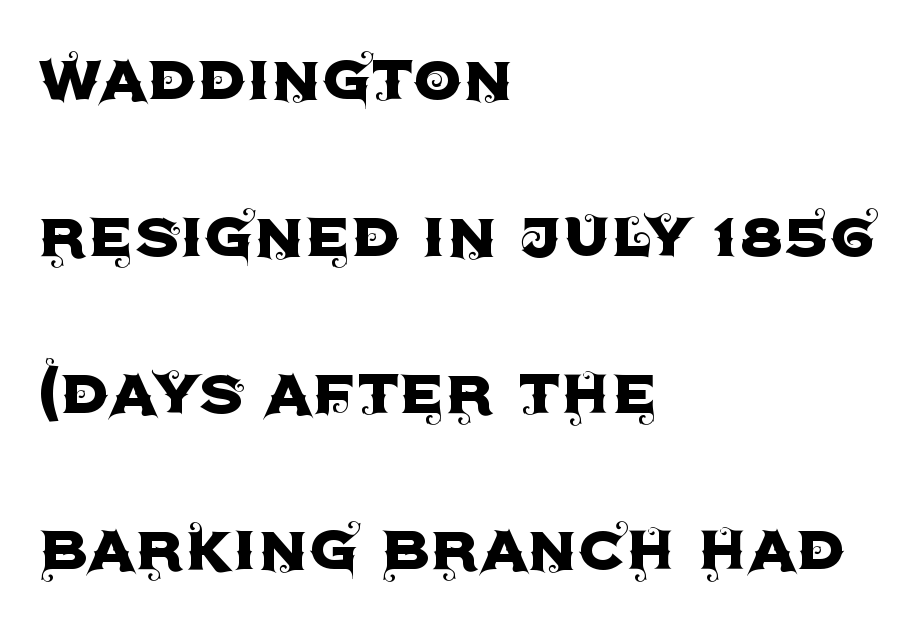
The image shows 78 px sans-serif type, upright; set left-aligned, loose line spacing (2.01x), normal letter spacing, not underlined; a large x-height.
